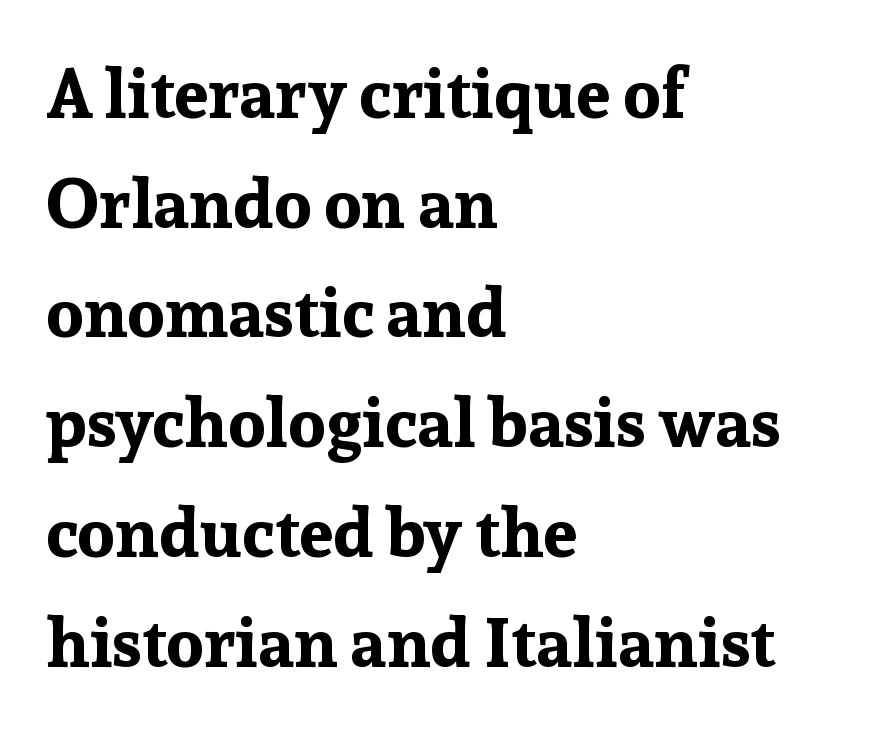
{"serif": "yes", "italic": "no", "bold": "yes", "weight": "bold", "width": "normal", "stroke_contrast": "low", "x_height": "medium", "monospaced": "no", "underline": "no", "align": "left", "line_spacing": "normal", "line_spacing_ratio": 1.59, "letter_spacing": "normal", "letter_spacing_em": 0.0, "glyph_px": 69}
